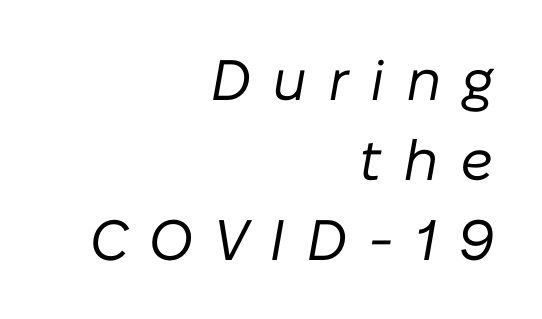
Q: Is the text bold? A: No.
Q: Is the text italic (slanted)? A: Yes, it leans right by about 10 degrees.
Q: Is the text underlined? A: No.
Q: How is the paragraph aligned? A: Right-aligned.
Q: Is the spacing between letters normal or unusually wide? A: Unusually wide.
Q: Is the spacing between lines tight, normal or loose? A: Normal.
Q: Width (condensed, normal, or wide)? A: Normal.
Q: Stroke contrast? A: Low.
Q: x-height? A: Medium.
Q: Monospaced? A: No.
